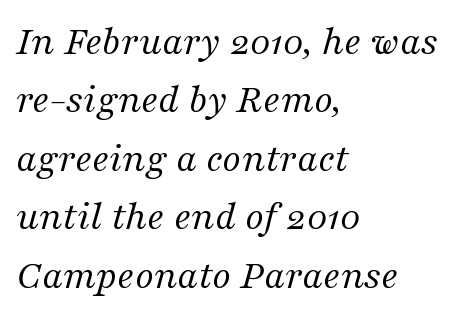
{"serif": "yes", "italic": "yes", "lean": "right", "slant_degrees": 16, "bold": "no", "weight": "regular", "width": "normal", "stroke_contrast": "medium", "x_height": "medium", "monospaced": "no", "underline": "no", "align": "left", "line_spacing": "normal", "line_spacing_ratio": 1.39, "letter_spacing": "normal", "letter_spacing_em": 0.0, "glyph_px": 42}
